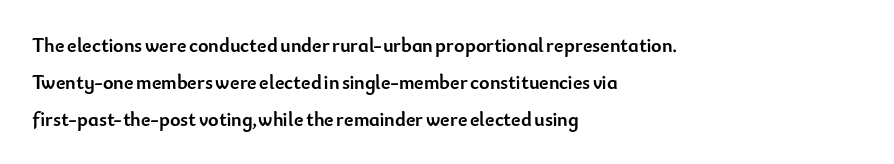
Q: Is the text bold? A: Yes.
Q: Is the text italic (slanted)? A: No, it is upright.
Q: Is the text underlined? A: No.
Q: How is the paragraph aligned? A: Left-aligned.
Q: Is the spacing between letters normal or unusually wide? A: Normal.
